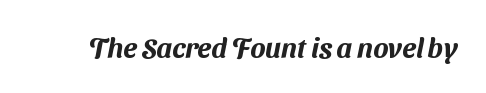
Q: Is the typeface a serif or a sans-serif typeface? A: Sans-serif.
Q: Is the text underlined? A: No.
Q: Is the spacing between letters normal or unusually wide? A: Normal.
Q: Width (condensed, normal, or wide)? A: Normal.
Q: Stroke contrast? A: Medium.
Q: x-height? A: Medium.
Q: Monospaced? A: No.
